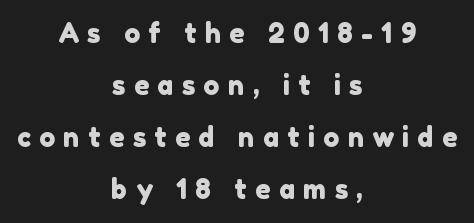
The image shows 27 px text type; set centered, loose line spacing (1.93x), unusually wide letter spacing (+0.31 em), not underlined.
